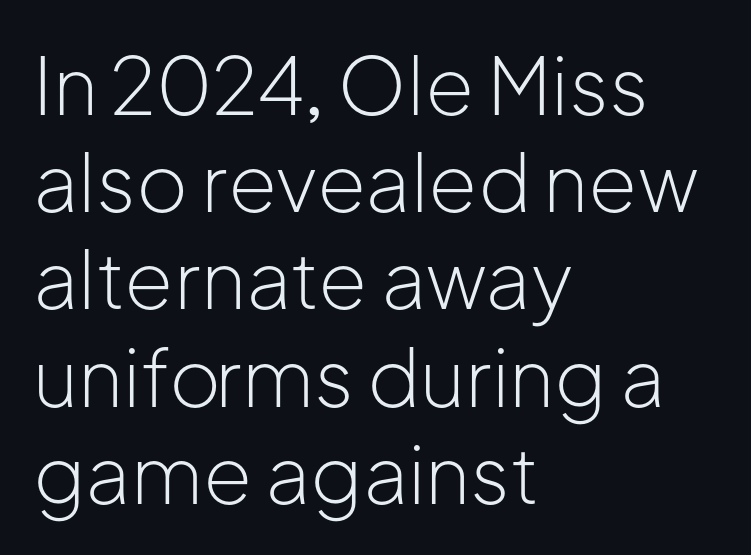
Left-aligned paragraph, ragged on the right. Nope, no serifs anywhere on these letters. The glyphs are unaccompanied by any horizontal stroke below them. Ascenders rise straight up at ninety degrees. Honestly, the letter spacing is just normal — you wouldn't notice it. The letters advance in unequal steps, a hallmark of proportional type.
